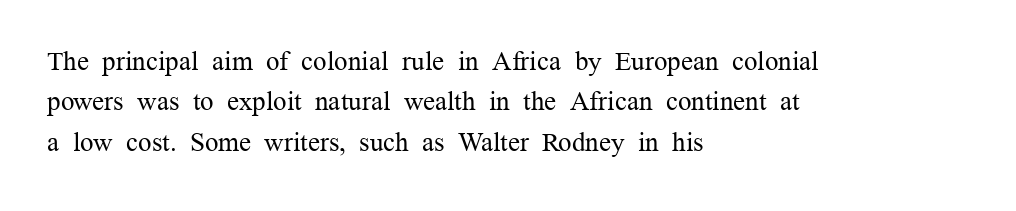
Q: Is the text bold? A: No.
Q: Is the text italic (slanted)? A: No, it is upright.
Q: Is the text underlined? A: No.
Q: How is the paragraph aligned? A: Left-aligned.
Q: Is the spacing between letters normal or unusually wide? A: Normal.
Q: Is the spacing between lines tight, normal or loose? A: Normal.
